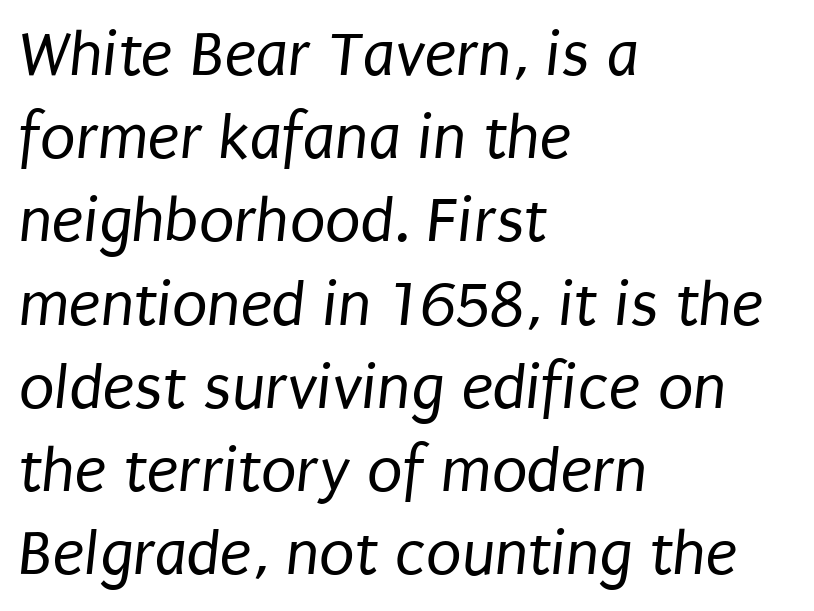
This sample uses plain, unmodified letter spacing. Left-aligned paragraph, ragged on the right. Anything drawn beneath the words? Only blank space. The letters look calm and open, with moderate or lighter stems.
